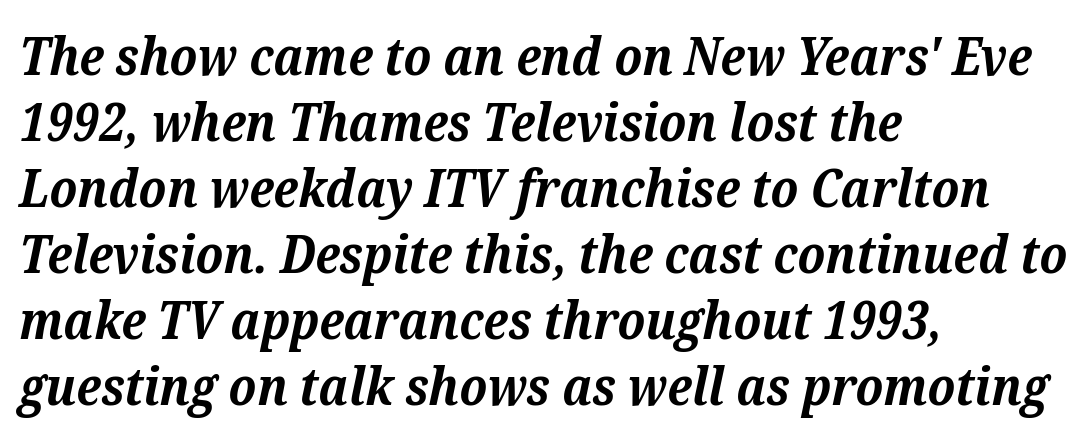
{"serif": "yes", "italic": "yes", "lean": "right", "slant_degrees": 12, "bold": "yes", "weight": "bold", "width": "normal", "stroke_contrast": "medium", "x_height": "medium", "monospaced": "no", "underline": "no", "align": "left", "line_spacing": "normal", "line_spacing_ratio": 1.27, "letter_spacing": "normal", "letter_spacing_em": 0.0, "glyph_px": 52}
